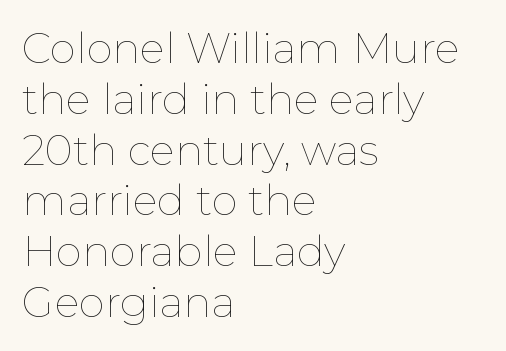
{"italic": "no", "bold": "no", "weight": "thin", "width": "normal", "stroke_contrast": "low", "x_height": "medium", "monospaced": "no", "underline": "no", "align": "left", "line_spacing_ratio": 1.21, "letter_spacing": "normal", "letter_spacing_em": 0.0, "glyph_px": 42}
